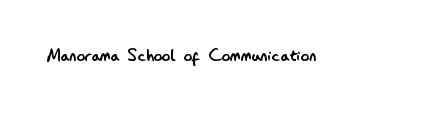
The image shows 21 px text type, upright; set normal letter spacing, not underlined.
